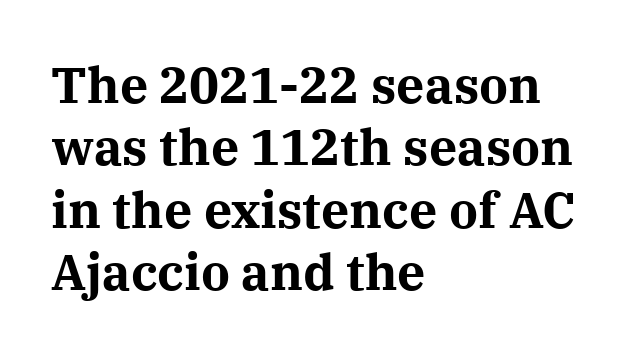
Vertical strokes here are truly vertical. Its strokes are broad and dark, the hallmark of bold type. The rendering keeps characters at their native spacing. The characters display serif detailing at their extremities. Spacing verdict: proportional, widths tailored to each character.
